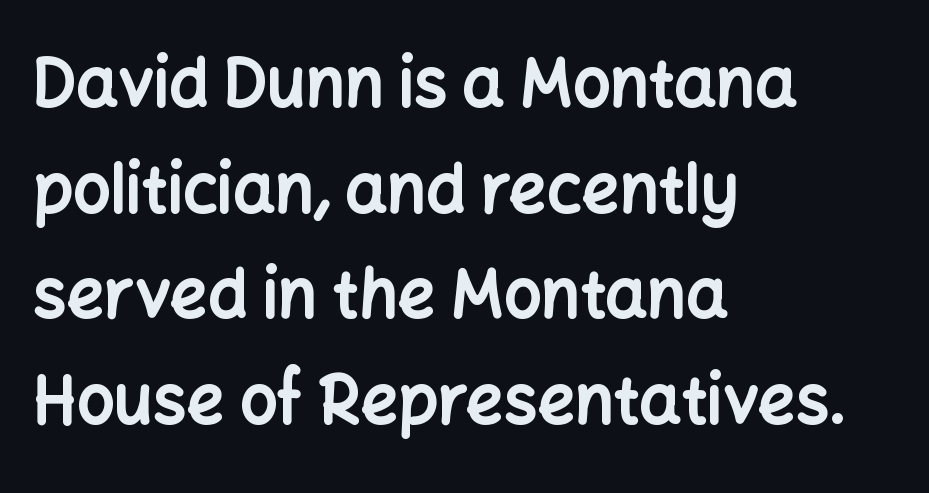
The image shows 66 px bold sans-serif type, upright; set left-aligned, normal line spacing (1.6x), normal letter spacing, not underlined; low stroke contrast and a medium x-height.
